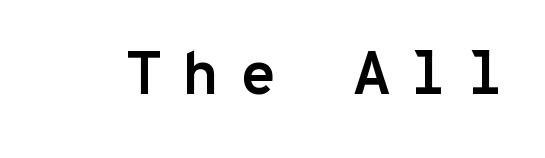
Do the characters align in a grid? Yes, the font is monospaced. Stroke thickness is high; the sample reads as a true bold. Italic? Not at all — the glyphs are vertical. Look at the bottom of the vertical strokes: they stop flat, with no serifs. This rendering widens character spacing well past its baseline value. Underline: absent.
